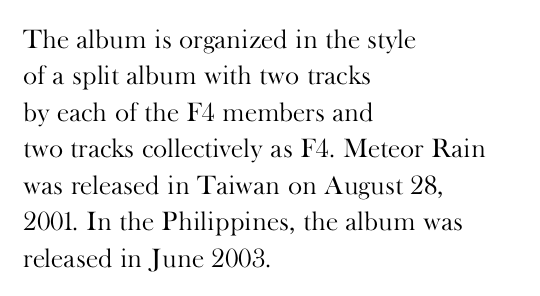
Q: Is the text bold? A: No.
Q: Is the text italic (slanted)? A: No, it is upright.
Q: Is the text underlined? A: No.
Q: How is the paragraph aligned? A: Left-aligned.
Q: Is the spacing between letters normal or unusually wide? A: Normal.
Q: Is the spacing between lines tight, normal or loose? A: Normal.
